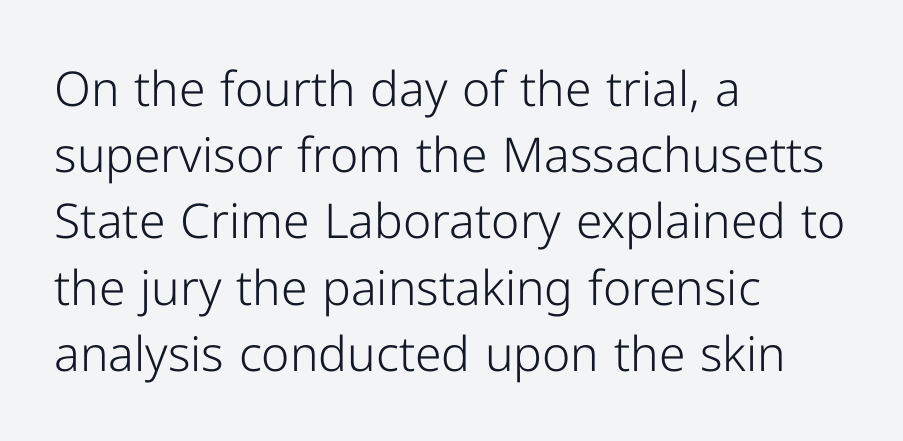
The strokes are not fattened; the text isn't bold. Unlike italic type, these characters show no tilt at all. These lines stack with their left ends in a neat column. Letterform terminals end flat and unadorned throughout the passage. Spacing verdict: proportional, widths tailored to each character.
